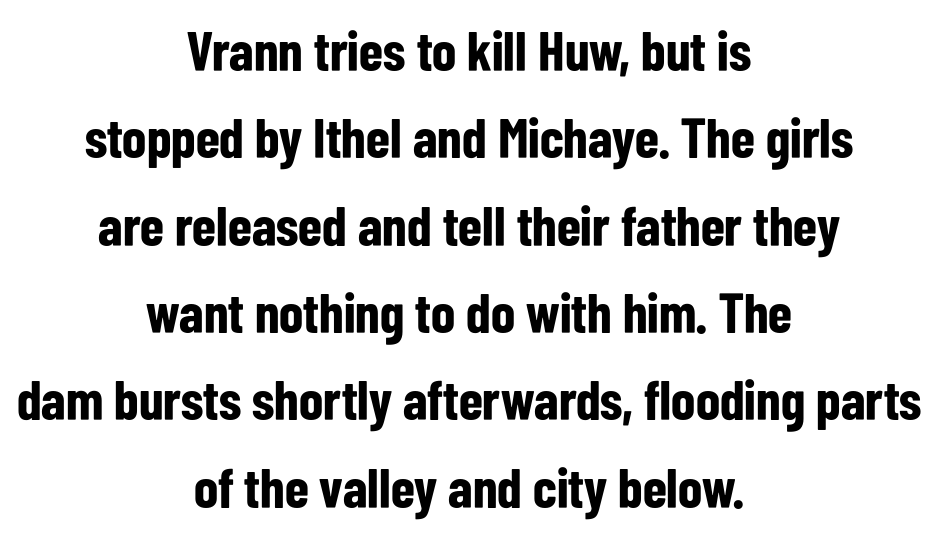
Q: Is the text bold? A: Yes.
Q: Is the text italic (slanted)? A: No, it is upright.
Q: Is the typeface a serif or a sans-serif typeface? A: Sans-serif.
Q: Is the text underlined? A: No.
Q: How is the paragraph aligned? A: Centered.
Q: Is the spacing between letters normal or unusually wide? A: Normal.
Q: Is the spacing between lines tight, normal or loose? A: Normal.
Q: Width (condensed, normal, or wide)? A: Condensed.
Q: Stroke contrast? A: Low.
Q: x-height? A: Medium.
Q: Monospaced? A: No.
